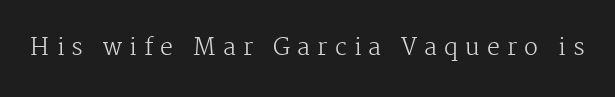
{"italic": "no", "bold": "no", "underline": "no", "letter_spacing": "wide", "letter_spacing_em": 0.31, "glyph_px": 23}
